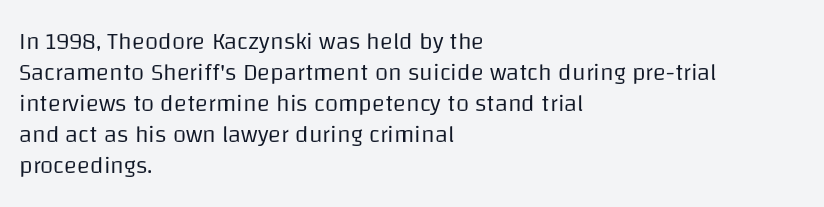
Q: Is the text bold? A: No.
Q: Is the text italic (slanted)? A: No, it is upright.
Q: Is the text underlined? A: No.
Q: How is the paragraph aligned? A: Left-aligned.
Q: Is the spacing between letters normal or unusually wide? A: Normal.
Q: Is the spacing between lines tight, normal or loose? A: Normal.
